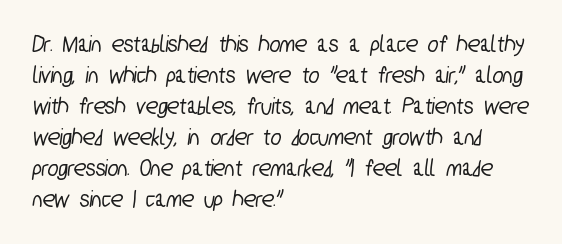
The image shows 25 px text type; set left-aligned, line spacing 1.24x, normal letter spacing, not underlined.
